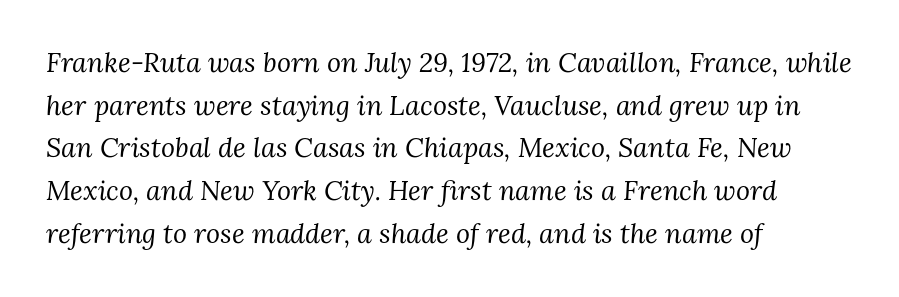
Q: Is the text bold? A: No.
Q: Is the text italic (slanted)? A: Yes, it leans right by about 3 degrees.
Q: Is the text underlined? A: No.
Q: How is the paragraph aligned? A: Left-aligned.
Q: Is the spacing between letters normal or unusually wide? A: Normal.
Q: Is the spacing between lines tight, normal or loose? A: Normal.
